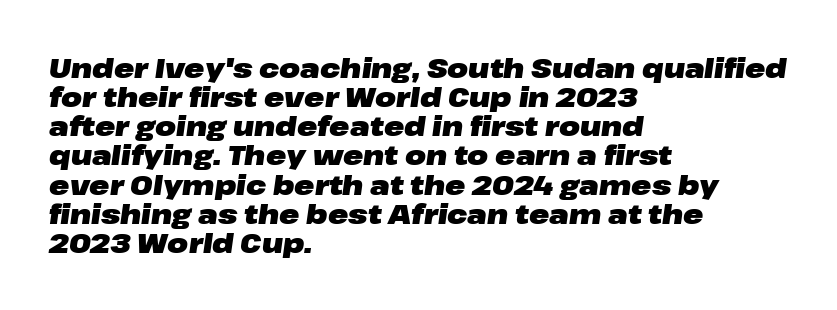
Q: Is the text bold? A: Yes.
Q: Is the text italic (slanted)? A: Yes, it leans right by about 8 degrees.
Q: Is the text underlined? A: No.
Q: How is the paragraph aligned? A: Left-aligned.
Q: Is the spacing between letters normal or unusually wide? A: Normal.
Q: Is the spacing between lines tight, normal or loose? A: Tight.
